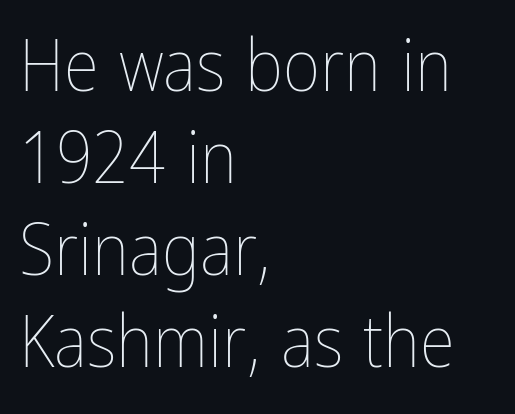
The space beneath each line is pristine and unruled. Nothing heavy about these letters — not bold at all. Alignment: flush left. Short note: letters normally spaced.
